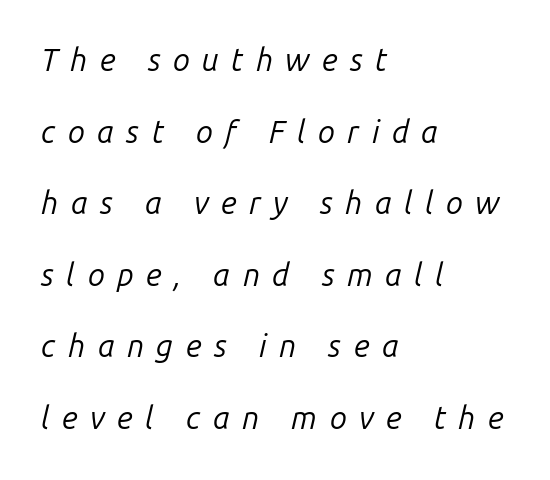
Leading: increased. Nobody drew a line under any word here. The face used here is rendered with a markedly widened letterfit. The letters advance in unequal steps, a hallmark of proportional type.
